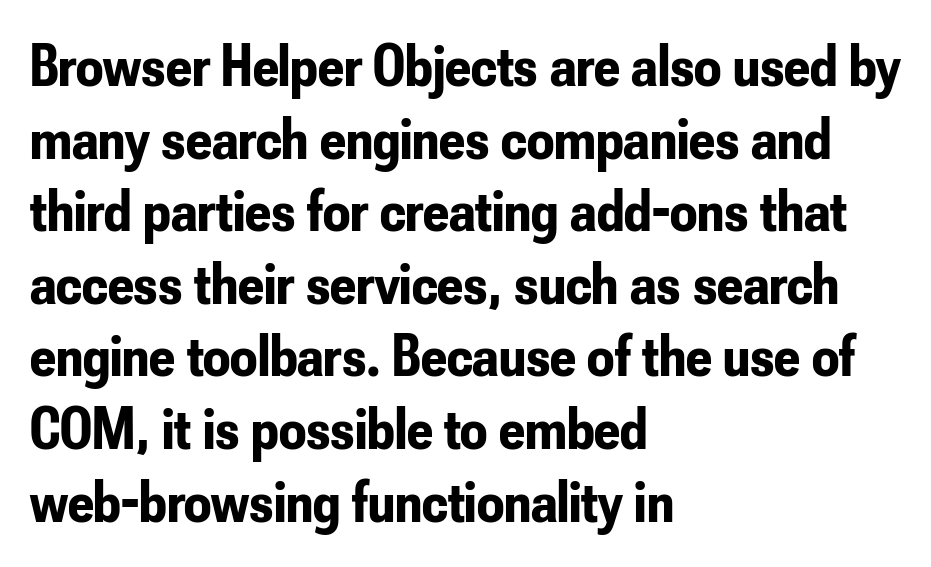
{"serif": "no", "italic": "no", "bold": "yes", "weight": "bold", "width": "condensed", "stroke_contrast": "low", "x_height": "small", "monospaced": "no", "underline": "no", "align": "left", "line_spacing_ratio": 1.21, "letter_spacing": "normal", "letter_spacing_em": 0.0, "glyph_px": 60}
